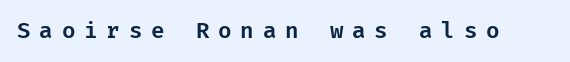
The image shows 22 px text type, upright; set unusually wide letter spacing (+0.4 em), not underlined.
